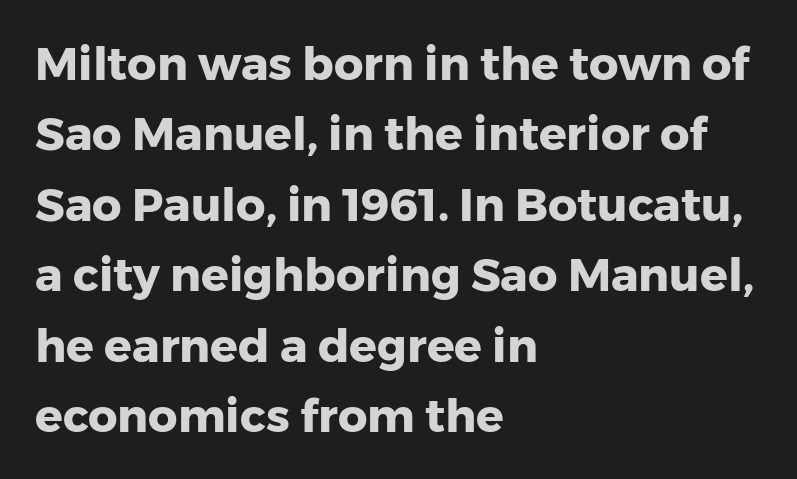
The image shows 46 px heavy sans-serif type, upright; set left-aligned, normal line spacing (1.53x), normal letter spacing, not underlined; low stroke contrast and a medium x-height.
